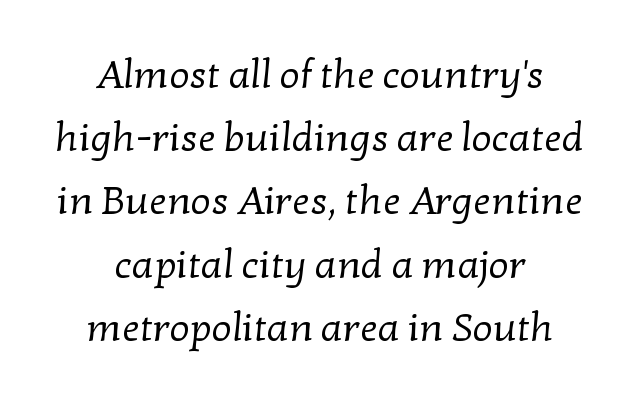
Q: Is the text bold? A: No.
Q: Is the typeface a serif or a sans-serif typeface? A: Serif.
Q: Is the text underlined? A: No.
Q: How is the paragraph aligned? A: Centered.
Q: Is the spacing between letters normal or unusually wide? A: Normal.
Q: Is the spacing between lines tight, normal or loose? A: Normal.
Q: Width (condensed, normal, or wide)? A: Normal.
Q: Stroke contrast? A: Low.
Q: x-height? A: Medium.
Q: Monospaced? A: No.
